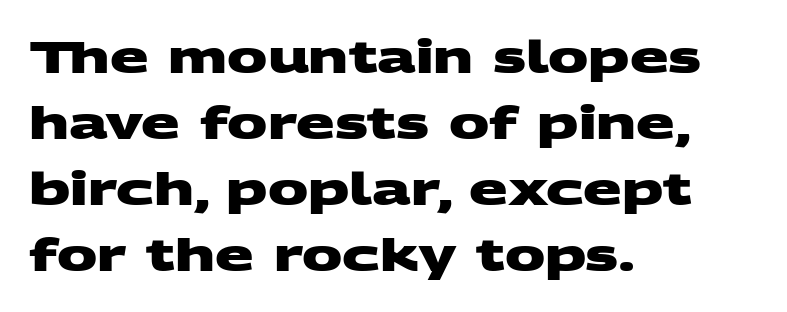
The image shows 45 px heavy, wide sans-serif type; set left-aligned, normal line spacing (1.47x), normal letter spacing, not underlined; medium stroke contrast and a large x-height.
